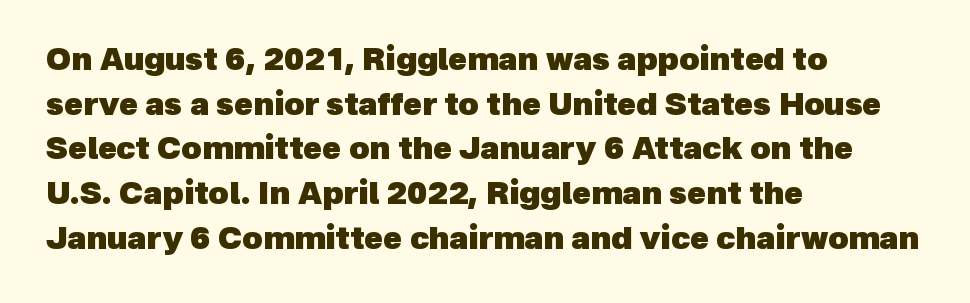
The image shows 31 px heavy sans-serif type; set left-aligned, normal line spacing (1.44x), normal letter spacing, not underlined; a medium x-height.
